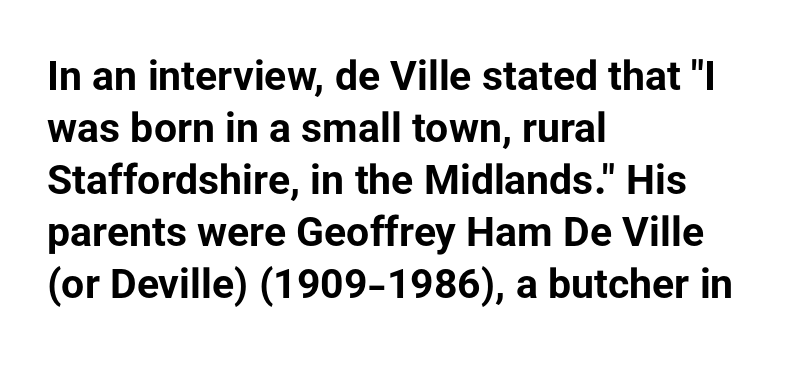
Rule under the text: the space is simply empty. Does the weight exceed regular? Yes, all the way to bold. The face used here is a sans, in the tradition of grotesques and geometrics. In terms of letterspacing, this is plain default setting. You could not count columns in this text — the font is proportionally spaced. Does the lettering tilt? It doesn't — this is upright.
